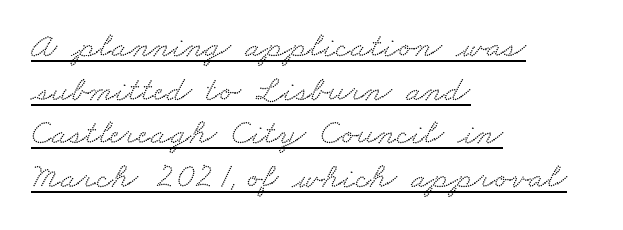
Q: Is the typeface a serif or a sans-serif typeface? A: Serif.
Q: Is the text underlined? A: Yes.
Q: How is the paragraph aligned? A: Left-aligned.
Q: Is the spacing between letters normal or unusually wide? A: Normal.
Q: Width (condensed, normal, or wide)? A: Wide.
Q: Stroke contrast? A: Low.
Q: x-height? A: Small.
Q: Monospaced? A: No.
